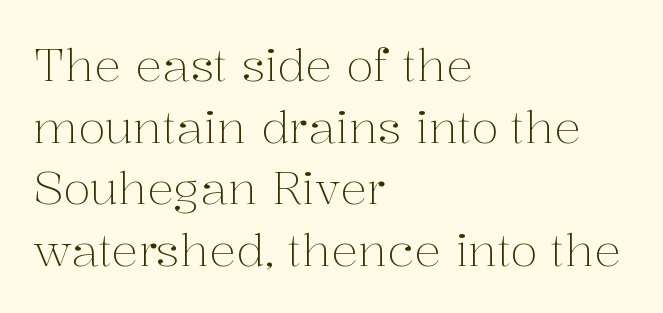
Words float on clear page, feet unadorned. Ink coverage per letter is moderate at most. Line beginnings align vertically; line endings do not. Vertically, the passage feels balanced, rows spaced as you'd expect. How are the letters spaced? Ordinarily, with no added tracking.
